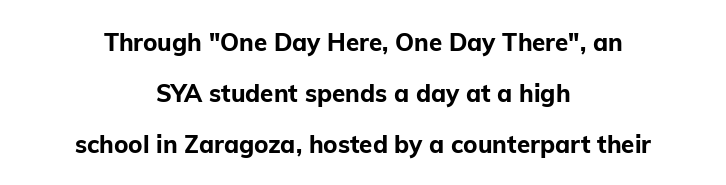
The image shows 24 px bold type, upright; set centered, loose line spacing (2.12x), normal letter spacing, not underlined.
